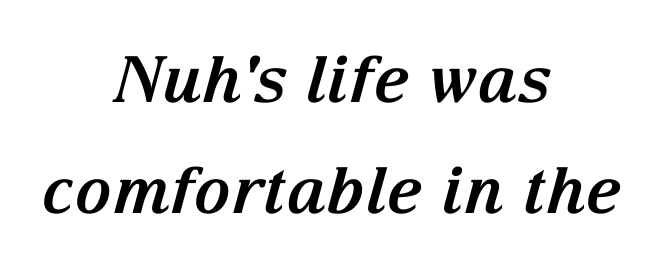
The letters sit at their default tracking, neither squeezed nor spread. Neither beginnings nor endings align; midpoints do. Anything drawn beneath the words? Only blank space. Little horizontal feet cap the strokes, marking this as serif type.
